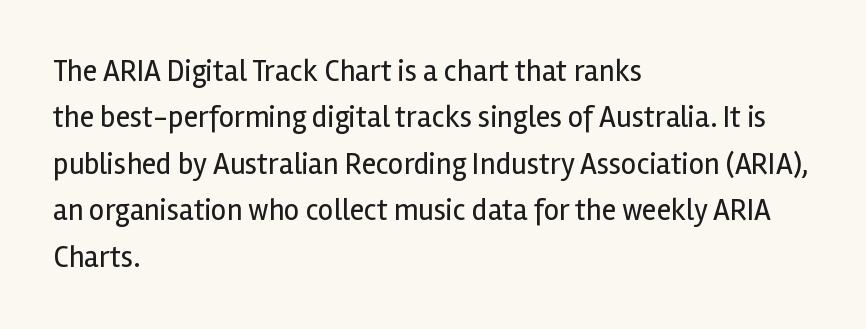
{"serif": "no", "italic": "no", "bold": "no", "weight": "regular", "width": "normal", "x_height": "medium", "monospaced": "no", "underline": "no", "align": "left", "line_spacing": "normal", "line_spacing_ratio": 1.55, "letter_spacing": "normal", "letter_spacing_em": 0.0, "glyph_px": 30}
